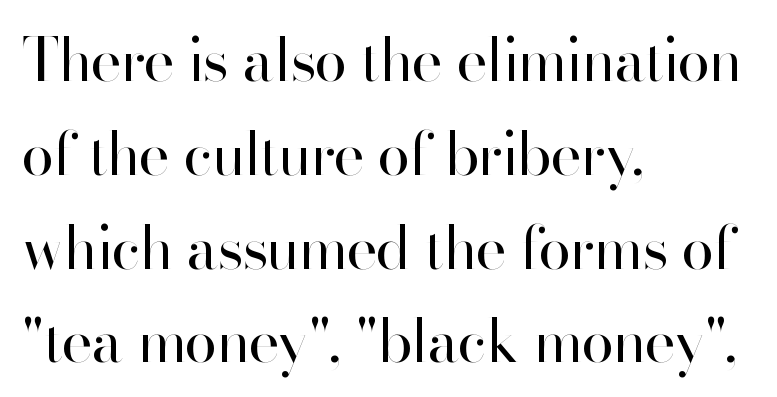
Q: Is the text bold? A: No.
Q: Is the text italic (slanted)? A: No, it is upright.
Q: Is the typeface a serif or a sans-serif typeface? A: Sans-serif.
Q: Is the text underlined? A: No.
Q: How is the paragraph aligned? A: Left-aligned.
Q: Is the spacing between letters normal or unusually wide? A: Normal.
Q: Is the spacing between lines tight, normal or loose? A: Normal.
Q: Width (condensed, normal, or wide)? A: Normal.
Q: Stroke contrast? A: High.
Q: x-height? A: Small.
Q: Monospaced? A: No.
